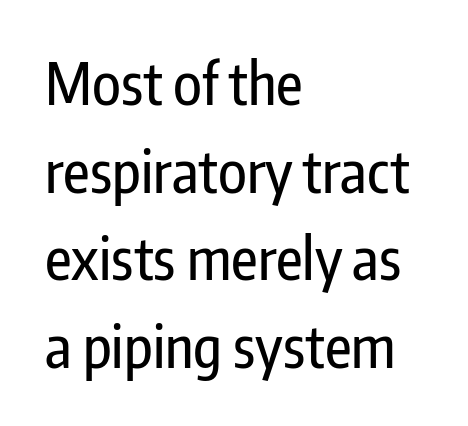
The image shows 58 px condensed sans-serif type, upright; set left-aligned, normal line spacing (1.51x), normal letter spacing, not underlined; low stroke contrast and a medium x-height.
